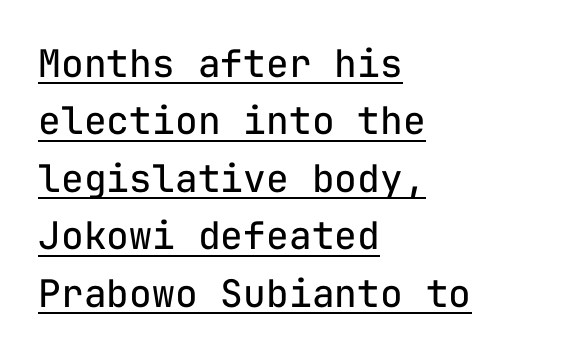
{"serif": "no", "italic": "no", "bold": "no", "weight": "regular", "width": "normal", "stroke_contrast": "low", "x_height": "medium", "monospaced": "yes", "underline": "yes", "align": "left", "line_spacing": "normal", "line_spacing_ratio": 1.51, "letter_spacing": "normal", "letter_spacing_em": 0.0, "glyph_px": 38}
